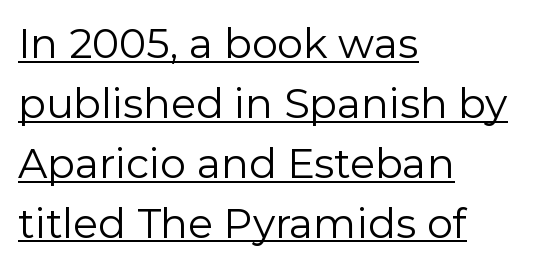
The image shows 41 px regular-weight sans-serif type, upright; set left-aligned, normal line spacing (1.46x), normal letter spacing, underlined; low stroke contrast and a medium x-height.
